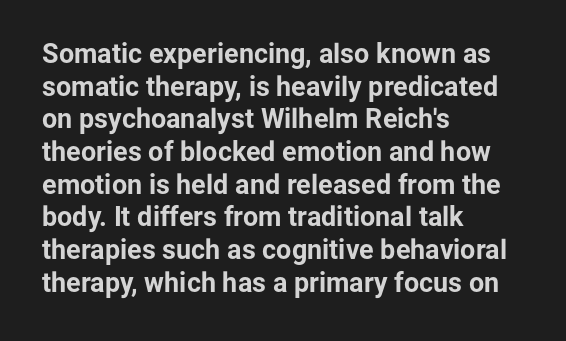
The image shows 27 px bold type, upright; set left-aligned, line spacing 1.21x, normal letter spacing, not underlined.
